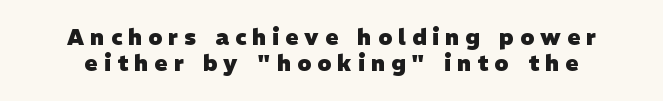
The image shows 22 px bold type; set line spacing 1.19x, unusually wide letter spacing (+0.28 em), not underlined.
